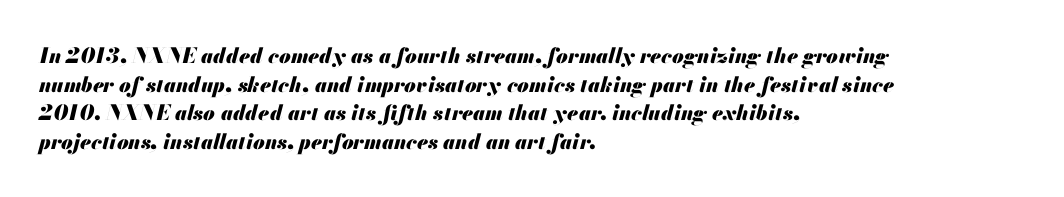
{"italic": "yes", "lean": "right", "slant_degrees": 13, "bold": "yes", "underline": "no", "align": "left", "line_spacing": "normal", "line_spacing_ratio": 1.36, "letter_spacing": "normal", "letter_spacing_em": 0.0, "glyph_px": 21}
